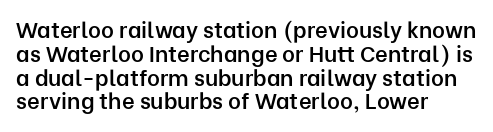
Q: Is the text bold? A: Semi-bold.
Q: Is the text italic (slanted)? A: No, it is upright.
Q: Is the text underlined? A: No.
Q: How is the paragraph aligned? A: Left-aligned.
Q: Is the spacing between letters normal or unusually wide? A: Normal.
Q: Is the spacing between lines tight, normal or loose? A: Tight.
